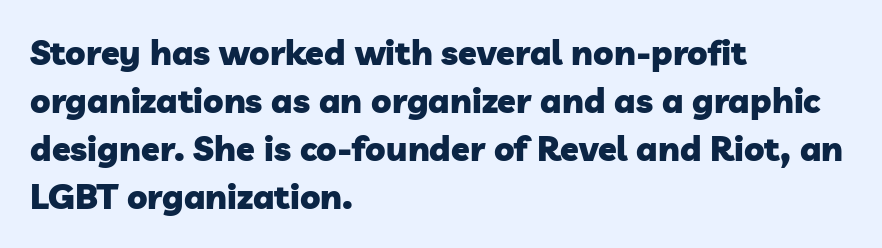
{"serif": "no", "bold": "yes", "weight": "heavy", "width": "normal", "stroke_contrast": "low", "x_height": "medium", "monospaced": "no", "underline": "no", "align": "left", "line_spacing": "normal", "line_spacing_ratio": 1.41, "letter_spacing": "normal", "letter_spacing_em": 0.0, "glyph_px": 34}
